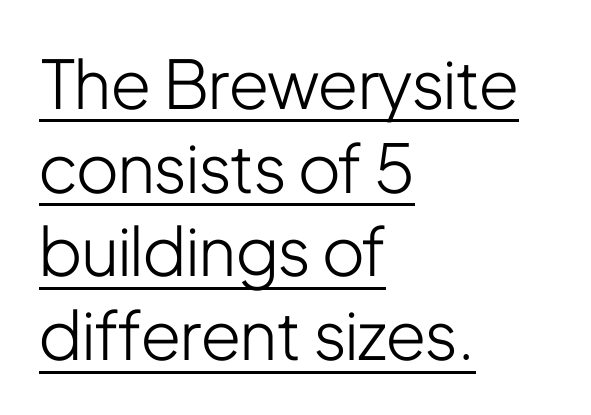
The image shows 67 px light, condensed sans-serif type, upright; set left-aligned, normal line spacing (1.25x), normal letter spacing, underlined; low stroke contrast and a medium x-height.
